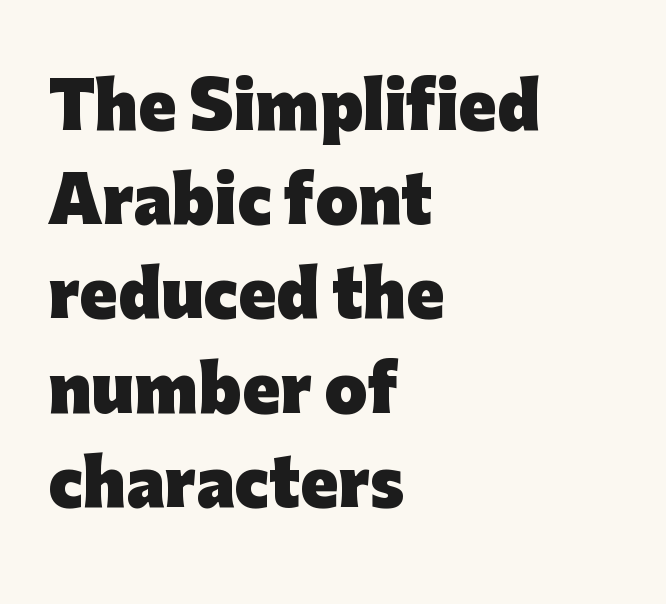
{"serif": "no", "italic": "no", "bold": "yes", "weight": "heavy", "width": "normal", "stroke_contrast": "low", "x_height": "medium", "monospaced": "no", "underline": "no", "align": "left", "line_spacing": "normal", "line_spacing_ratio": 1.52, "letter_spacing": "normal", "letter_spacing_em": 0.0, "glyph_px": 62}
